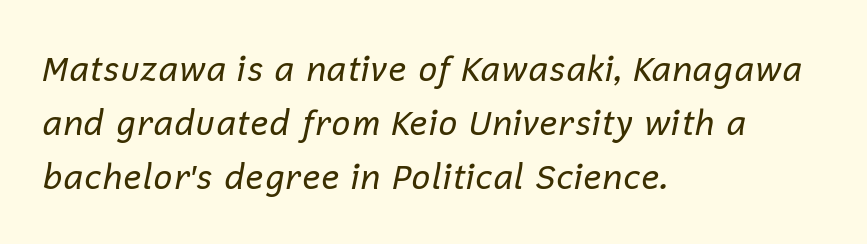
The glyphs look as if they've been sheared to an angle. This block has exactly the height ordinary leading produces. Each letter keeps its own natural width here, so spacing adapts to shape. Between one letter and the next there's only the usual sliver of space. Line beginnings align vertically; line endings do not. Nothing heavy about these letters — not bold at all.
